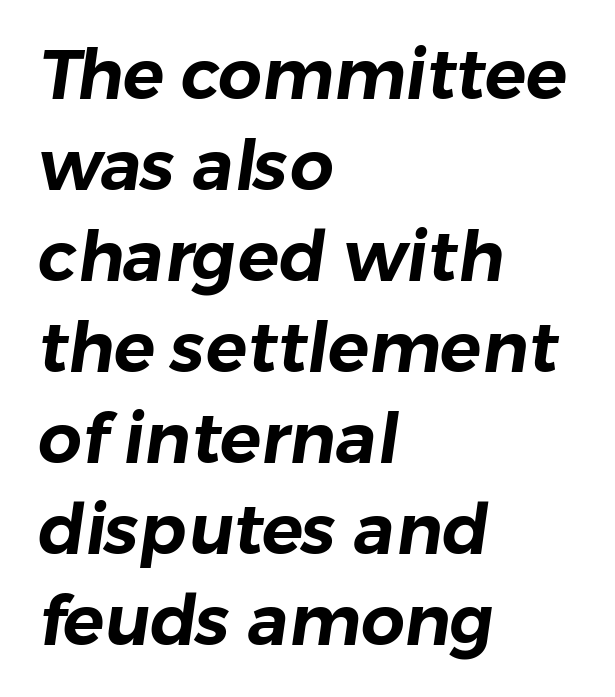
{"serif": "no", "width": "normal", "stroke_contrast": "low", "x_height": "medium", "monospaced": "no", "underline": "no", "align": "left", "line_spacing": "normal", "line_spacing_ratio": 1.32, "letter_spacing": "normal", "letter_spacing_em": 0.0, "glyph_px": 69}
